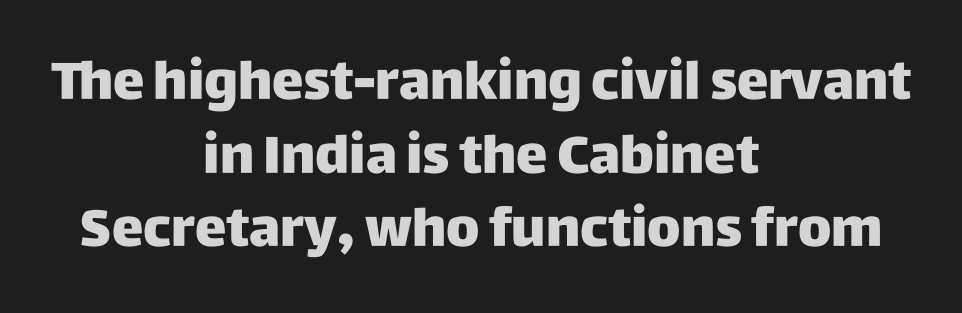
Look at the tracking — it's just the regular setting, nothing added. Is the block centered? Yes — each line is placed symmetrically about the middle. Summary of vertical rhythm: regular, with standard interline spacing. The passage shown is emphatically bold. Nope, no serifs anywhere on these letters. If you drew a line through each stem, it would be perfectly vertical.
